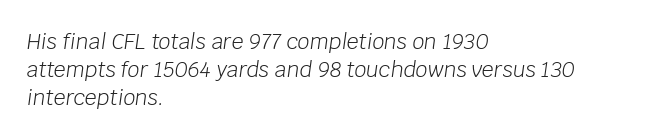
The image shows 21 px text type, italic (leaning right); set left-aligned, normal line spacing (1.34x), normal letter spacing, not underlined.
